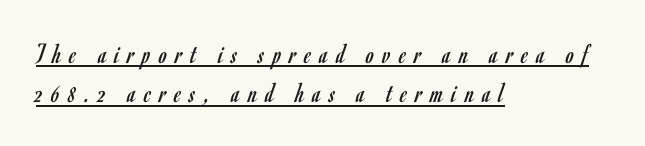
The type is letterspaced generously, with wide tracking. Summary of weight: not heavy and not bold. The sample's only ornament is a line tracing under the words. Unlike a traditional serif, this face leaves its strokes unadorned.
